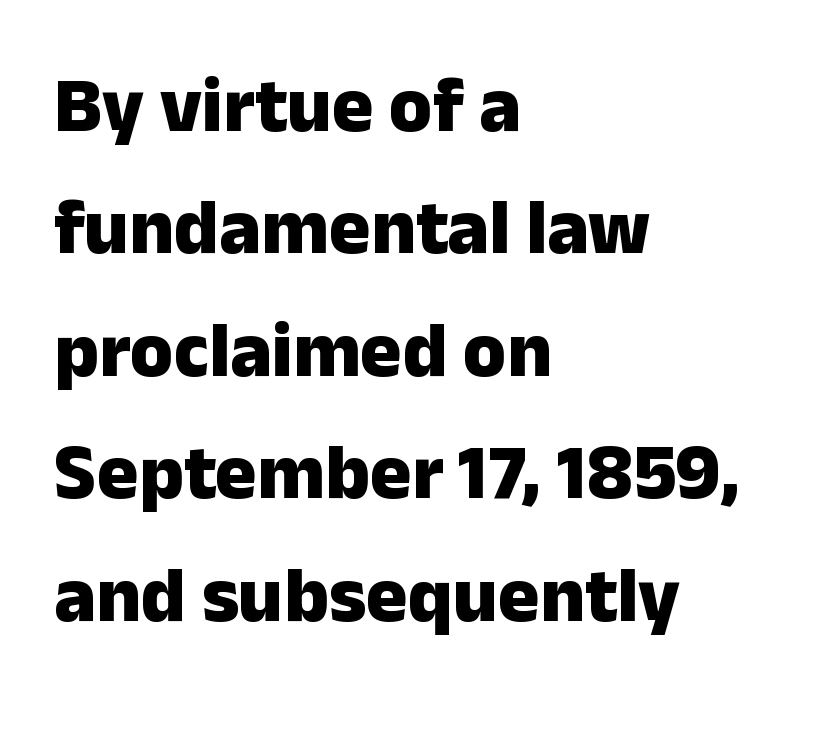
The image shows 78 px heavy sans-serif type, upright; set left-aligned, normal line spacing (1.57x), normal letter spacing, not underlined; low stroke contrast and a medium x-height.
